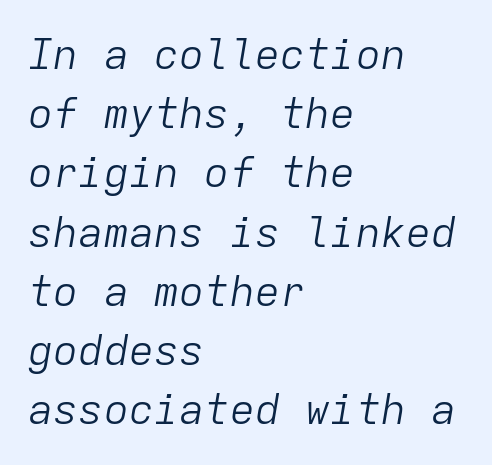
The image shows 42 px light type, italic (leaning right), monospaced; set left-aligned, normal line spacing (1.41x), normal letter spacing, not underlined; low stroke contrast and a medium x-height.
